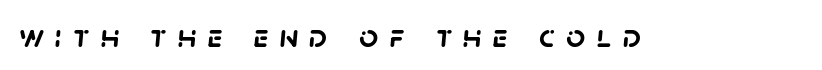
{"serif": "no", "bold": "yes", "weight": "semibold", "width": "normal", "stroke_contrast": "low", "x_height": "large", "monospaced": "no", "underline": "no", "letter_spacing": "wide", "letter_spacing_em": 0.34, "glyph_px": 33}
